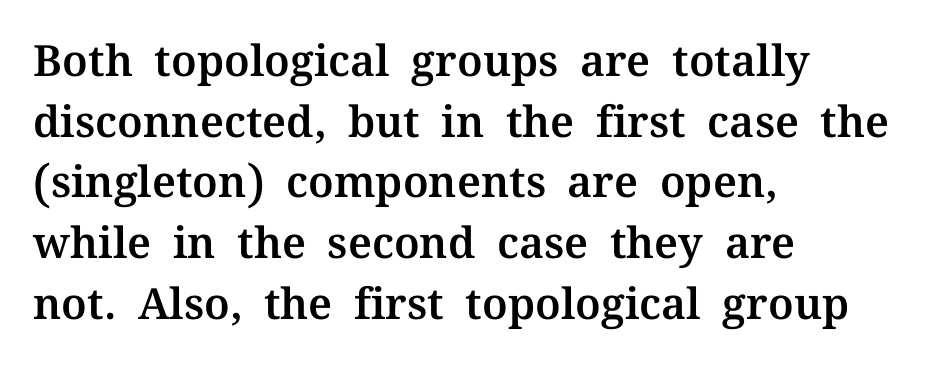
Q: Is the text italic (slanted)? A: No, it is upright.
Q: Is the typeface a serif or a sans-serif typeface? A: Serif.
Q: Is the text underlined? A: No.
Q: How is the paragraph aligned? A: Left-aligned.
Q: Is the spacing between letters normal or unusually wide? A: Normal.
Q: Is the spacing between lines tight, normal or loose? A: Normal.
Q: Width (condensed, normal, or wide)? A: Normal.
Q: Stroke contrast? A: Medium.
Q: x-height? A: Medium.
Q: Monospaced? A: No.
